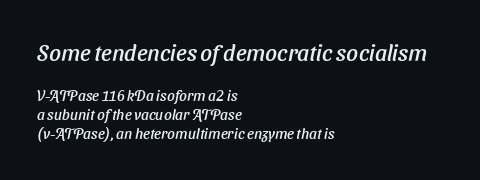
{"italic": "yes", "lean": "right", "slant_degrees": 11, "underline": "no", "align": "left", "line_spacing": "normal", "line_spacing_ratio": 1.28, "letter_spacing": "normal", "letter_spacing_em": 0.0, "larger_block": "first", "size_ratio": 1.53, "glyph_px": 23}
